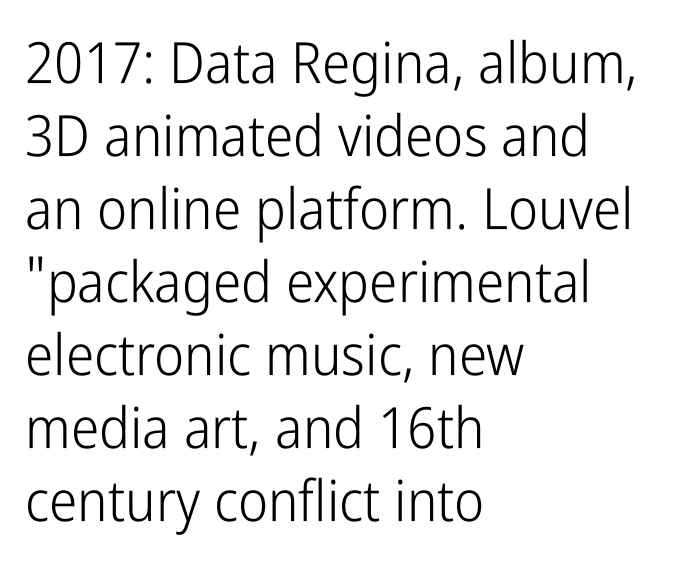
{"serif": "no", "italic": "no", "bold": "no", "weight": "light", "width": "condensed", "stroke_contrast": "low", "x_height": "medium", "monospaced": "no", "underline": "no", "align": "left", "line_spacing": "normal", "line_spacing_ratio": 1.28, "letter_spacing": "normal", "letter_spacing_em": 0.0, "glyph_px": 57}
